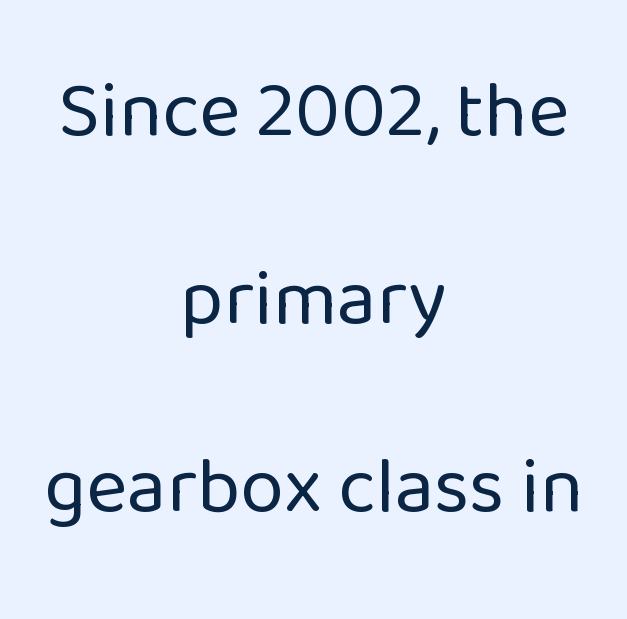
Layout note: lines centered. Check where the strokes stop: nothing finishes them off — pure sans. In terms of letterspacing, this is plain default setting. Bold? No — there's no thickening of the strokes. Nope, not italic — everything's standing straight.
